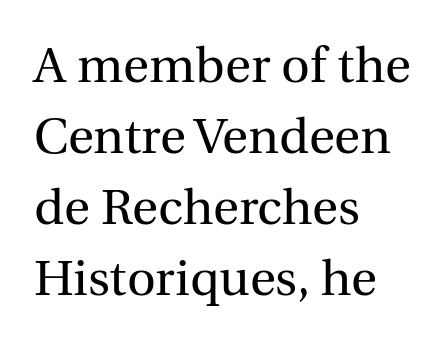
Inter-character spacing is left at the font's built-in metrics. Are there feet on the stems? There are — it's a serif. The strokes carry an ordinary text weight at most. Is this a fixed-width face? No — the glyphs have proportional, varying widths.
